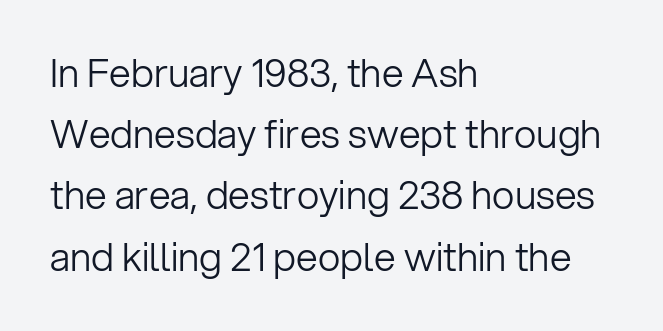
Q: Is the text bold? A: No.
Q: Is the text italic (slanted)? A: No, it is upright.
Q: Is the typeface a serif or a sans-serif typeface? A: Sans-serif.
Q: Is the text underlined? A: No.
Q: How is the paragraph aligned? A: Left-aligned.
Q: Is the spacing between letters normal or unusually wide? A: Normal.
Q: Is the spacing between lines tight, normal or loose? A: Normal.
Q: Width (condensed, normal, or wide)? A: Normal.
Q: Stroke contrast? A: Low.
Q: x-height? A: Medium.
Q: Monospaced? A: No.
